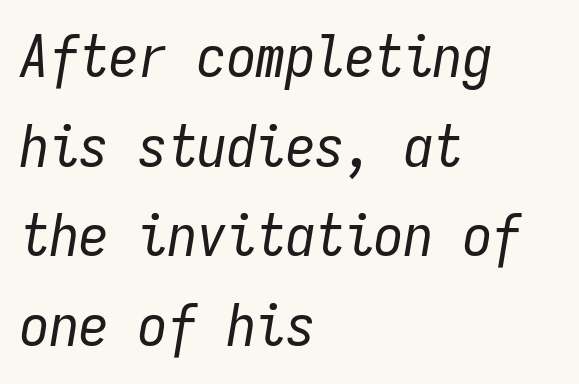
These lines were composed using italics. Here the designer chose a console-style face with uniform glyph widths. All the whitespace from short lines collects on the right. How are the letters spaced? Ordinarily, with no added tracking.
